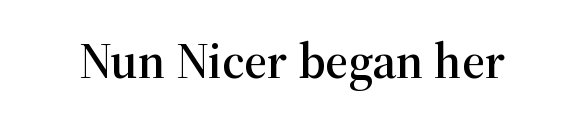
Q: Is the text italic (slanted)? A: No, it is upright.
Q: Is the typeface a serif or a sans-serif typeface? A: Serif.
Q: Is the text underlined? A: No.
Q: Is the spacing between letters normal or unusually wide? A: Normal.
Q: Width (condensed, normal, or wide)? A: Normal.
Q: Stroke contrast? A: High.
Q: x-height? A: Medium.
Q: Monospaced? A: No.
